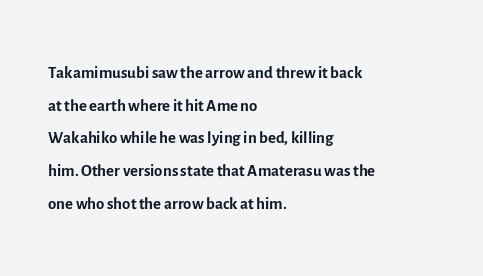
The image shows 24 px text type, upright; set left-aligned, normal line spacing (1.36x), normal letter spacing, not underlined.
